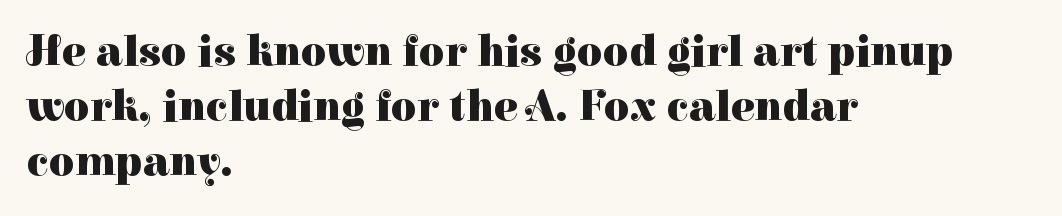
{"serif": "yes", "italic": "no", "bold": "yes", "weight": "heavy", "width": "normal", "stroke_contrast": "high", "x_height": "medium", "monospaced": "no", "underline": "no", "align": "left", "line_spacing": "normal", "line_spacing_ratio": 1.25, "letter_spacing": "normal", "letter_spacing_em": 0.0, "glyph_px": 44}
